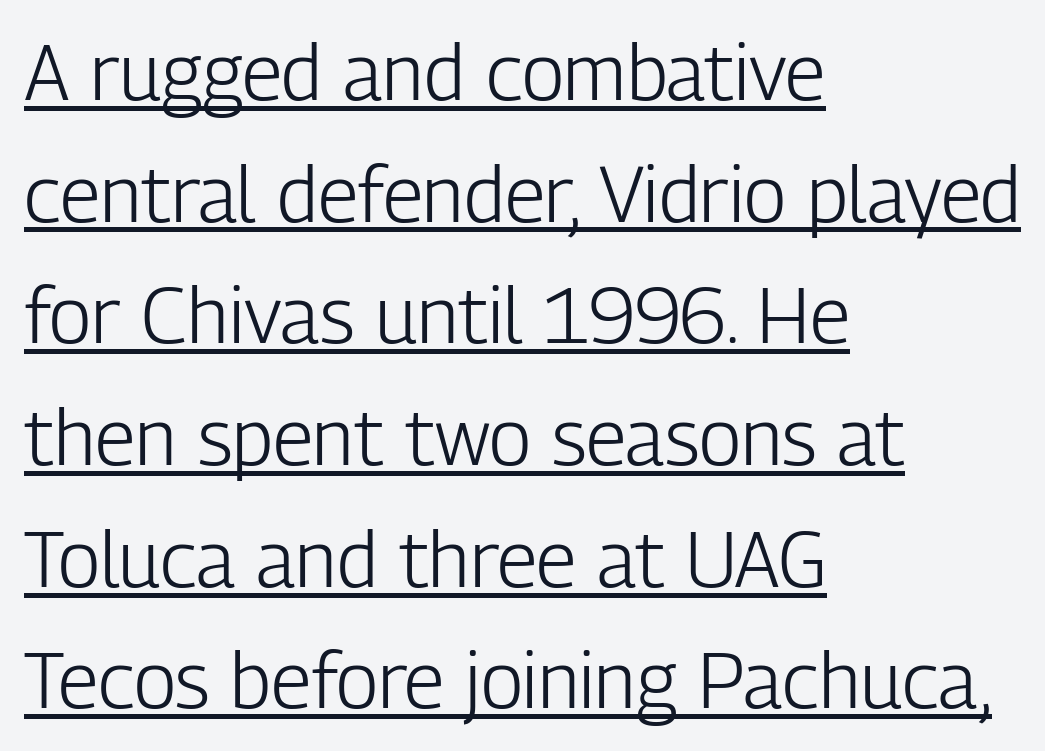
Q: Is the text bold? A: No.
Q: Is the text italic (slanted)? A: No, it is upright.
Q: Is the typeface a serif or a sans-serif typeface? A: Sans-serif.
Q: Is the text underlined? A: Yes.
Q: How is the paragraph aligned? A: Left-aligned.
Q: Is the spacing between letters normal or unusually wide? A: Normal.
Q: Is the spacing between lines tight, normal or loose? A: Normal.
Q: Width (condensed, normal, or wide)? A: Condensed.
Q: Stroke contrast? A: Low.
Q: x-height? A: Medium.
Q: Monospaced? A: No.
